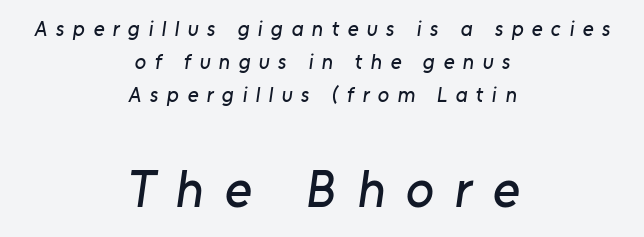
The image shows 52 px sans-serif type; set centered, normal line spacing (1.58x), unusually wide letter spacing (+0.4 em), not underlined; the second (bottom) block is 2.48x larger; low stroke contrast and a medium x-height.
